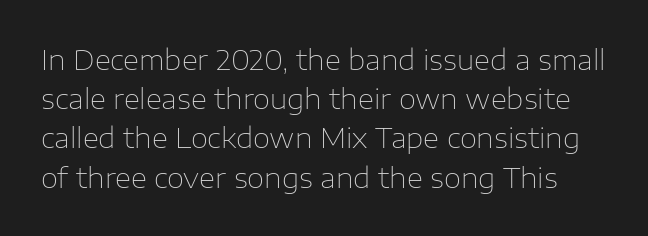
No feet cap the strokes, marking this as sans-serif type. Has an underline been added? It has not. In terms of leading, this rendering sits right in the middle. The rendering keeps characters at their native spacing.
